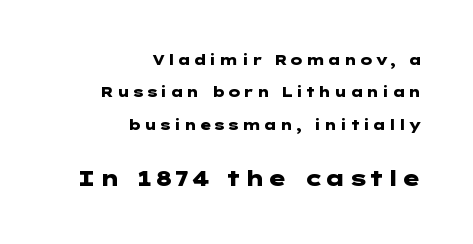
Letters rest on an invisible, unmarked baseline. If you drew a line through each stem, it would be perfectly vertical. Caption: upper text group reduced, lower text group enlarged. Baseline-to-baseline distance is far greater than the letter height. What weight is shown? A full bold with thick strokes.
